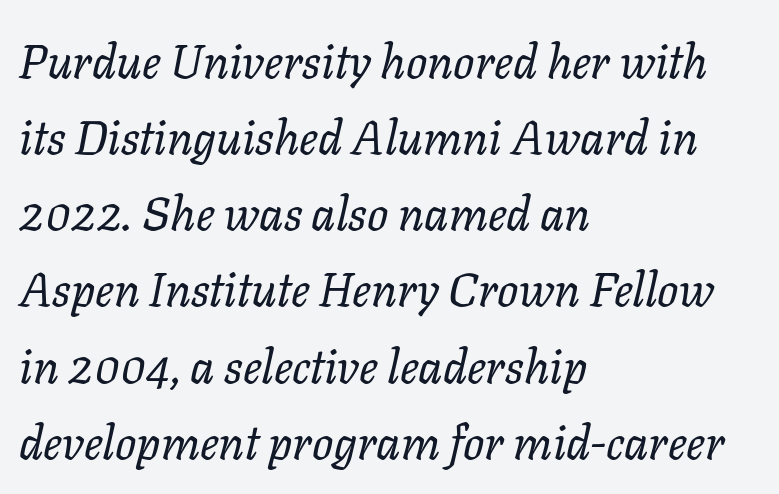
{"italic": "yes", "lean": "right", "slant_degrees": 11, "bold": "no", "weight": "regular", "width": "normal", "stroke_contrast": "low", "x_height": "medium", "monospaced": "no", "underline": "no", "align": "left", "line_spacing": "normal", "line_spacing_ratio": 1.62, "letter_spacing": "normal", "letter_spacing_em": 0.0, "glyph_px": 47}
